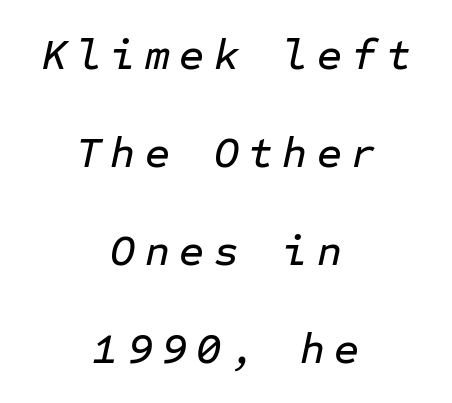
The image shows 43 px text type, italic (leaning right), monospaced; set centered, loose line spacing (2.28x), unusually wide letter spacing (+0.22 em), not underlined; low stroke contrast and a medium x-height.
